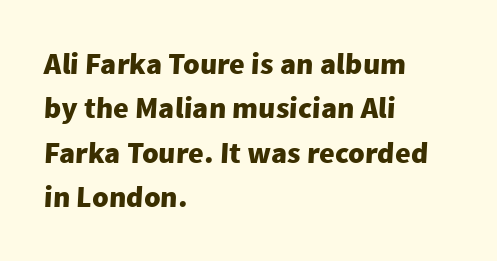
These lines stack with their left ends in a neat column. Plain, unruled lines of type. The designer left line spacing at the default. Proportional: the letters do not fall into vertical columns.
